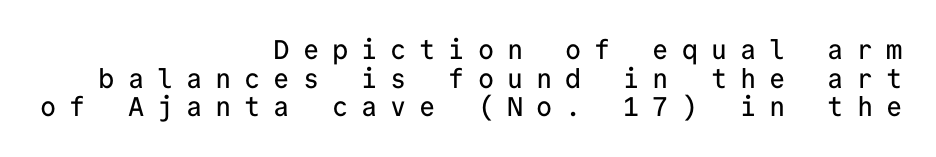
Q: Is the text italic (slanted)? A: No, it is upright.
Q: Is the text underlined? A: No.
Q: How is the paragraph aligned? A: Right-aligned.
Q: Is the spacing between letters normal or unusually wide? A: Unusually wide.
Q: Is the spacing between lines tight, normal or loose? A: Tight.
